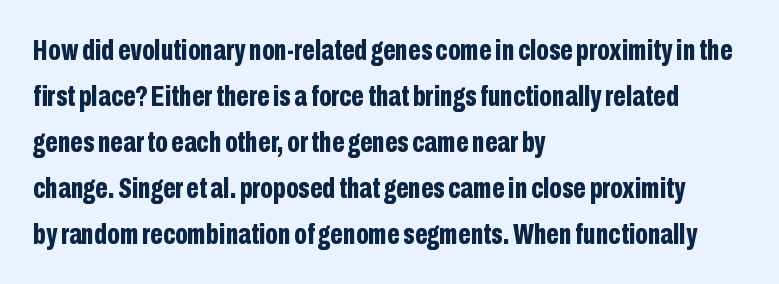
Notice how the passage keeps a crisp vertical edge on the left only. Looks like regular typesetting: each glyph gets only the width it needs. Each word holds together tightly as a unit, with standard inter-letter gaps. The passage shown is emphatically bold.
